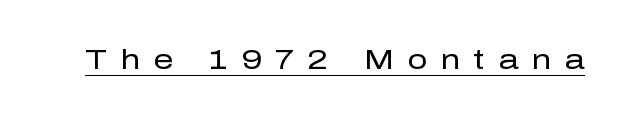
{"serif": "no", "italic": "no", "bold": "no", "weight": "regular", "width": "normal", "stroke_contrast": "low", "x_height": "medium", "monospaced": "no", "underline": "yes", "letter_spacing": "wide", "letter_spacing_em": 0.48, "glyph_px": 28}
